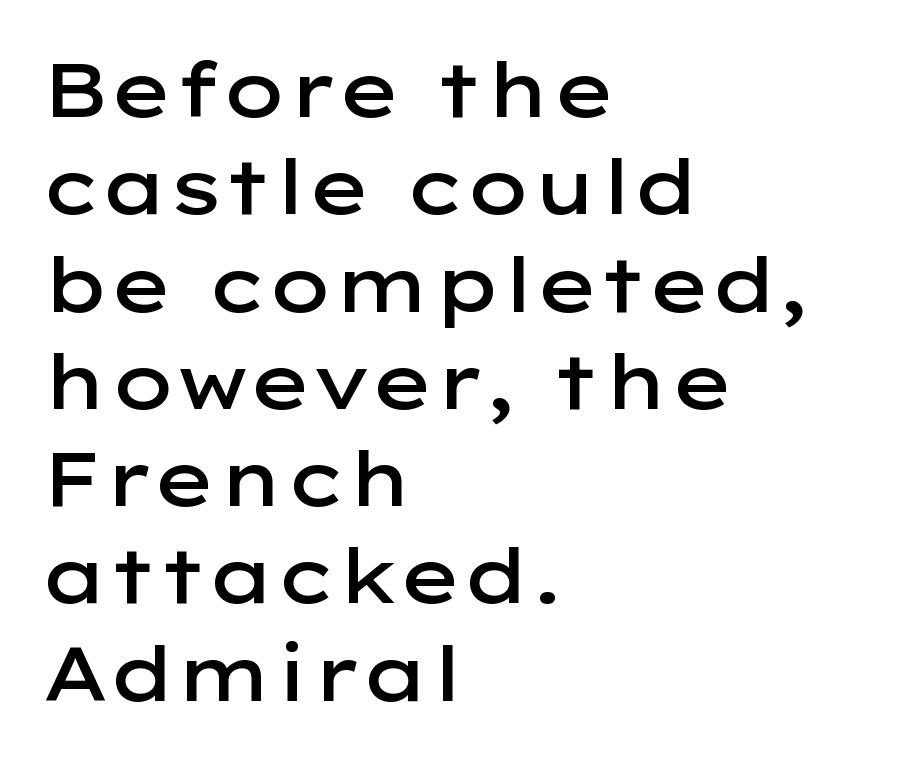
{"serif": "no", "italic": "no", "bold": "semi", "weight": "semibold", "width": "wide", "stroke_contrast": "low", "x_height": "medium", "monospaced": "no", "underline": "no", "align": "left", "line_spacing": "normal", "line_spacing_ratio": 1.28, "letter_spacing": "normal", "letter_spacing_em": 0.0, "glyph_px": 76}
